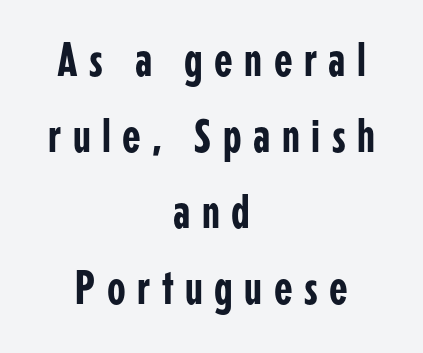
Q: Is the text italic (slanted)? A: No, it is upright.
Q: Is the typeface a serif or a sans-serif typeface? A: Sans-serif.
Q: Is the text underlined? A: No.
Q: How is the paragraph aligned? A: Centered.
Q: Is the spacing between letters normal or unusually wide? A: Unusually wide.
Q: Is the spacing between lines tight, normal or loose? A: Normal.
Q: Width (condensed, normal, or wide)? A: Condensed.
Q: Stroke contrast? A: Low.
Q: x-height? A: Medium.
Q: Monospaced? A: No.
